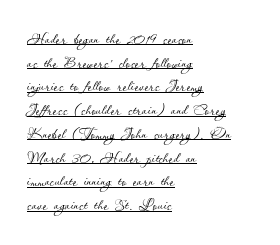
Q: Is the text bold? A: No.
Q: Is the text italic (slanted)? A: Yes.
Q: Is the text underlined? A: Yes.
Q: How is the paragraph aligned? A: Left-aligned.
Q: Is the spacing between letters normal or unusually wide? A: Normal.
Q: Is the spacing between lines tight, normal or loose? A: Tight.
